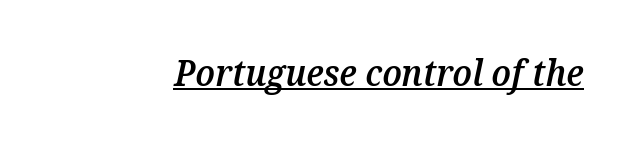
{"italic": "yes", "lean": "right", "slant_degrees": 12, "bold": "semi", "weight": "semibold", "width": "normal", "stroke_contrast": "medium", "x_height": "medium", "monospaced": "no", "underline": "yes", "letter_spacing": "normal", "letter_spacing_em": 0.0, "glyph_px": 36}
